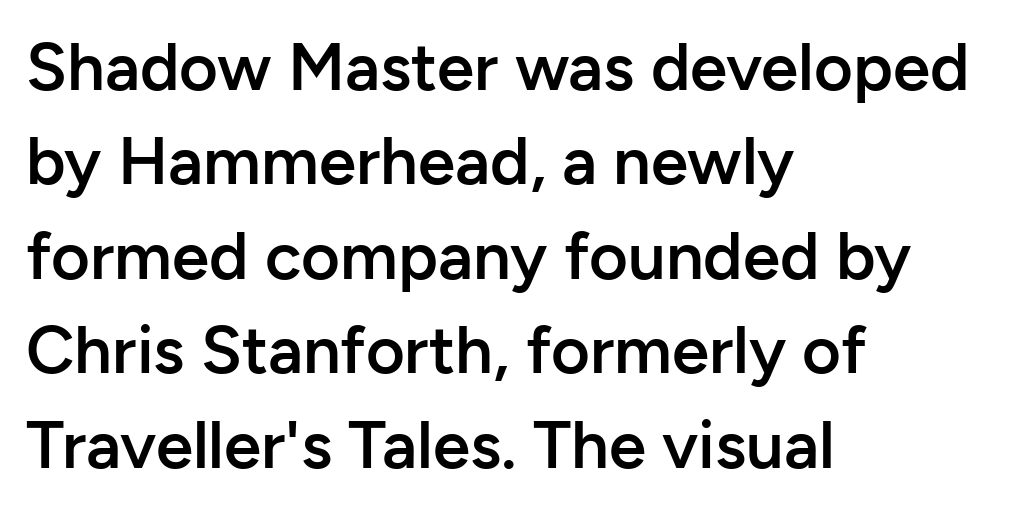
{"serif": "no", "italic": "no", "bold": "semi", "weight": "semibold", "width": "normal", "stroke_contrast": "low", "x_height": "medium", "monospaced": "no", "underline": "no", "align": "left", "line_spacing": "normal", "line_spacing_ratio": 1.41, "letter_spacing": "normal", "letter_spacing_em": 0.0, "glyph_px": 67}
